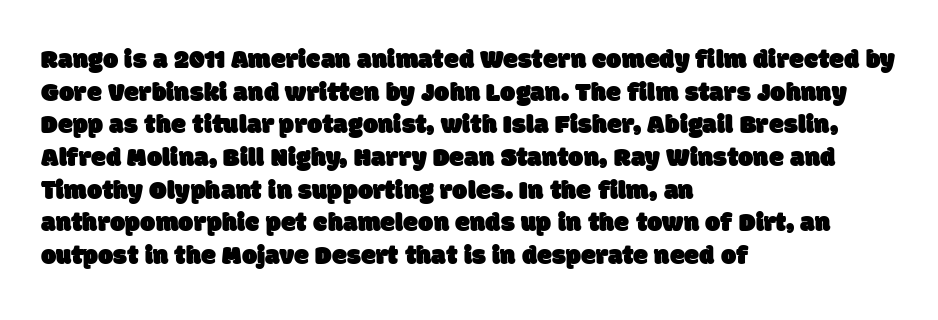
{"underline": "no", "align": "left", "line_spacing_ratio": 1.21, "letter_spacing": "normal", "letter_spacing_em": 0.0, "glyph_px": 27}
